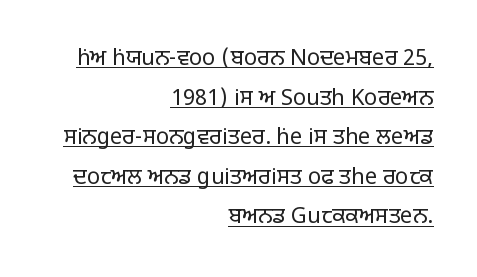
{"italic": "no", "bold": "no", "underline": "yes", "align": "right", "line_spacing_ratio": 1.8, "letter_spacing": "normal", "letter_spacing_em": 0.0, "glyph_px": 22}
